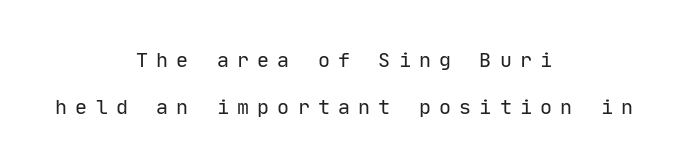
{"italic": "no", "bold": "no", "underline": "no", "align": "center", "line_spacing": "loose", "line_spacing_ratio": 2.34, "letter_spacing": "wide", "letter_spacing_em": 0.41, "glyph_px": 20}
